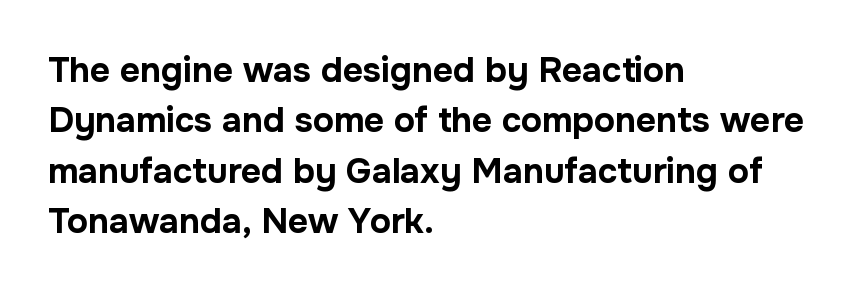
Q: Is the text bold? A: Yes.
Q: Is the text italic (slanted)? A: No, it is upright.
Q: Is the typeface a serif or a sans-serif typeface? A: Sans-serif.
Q: Is the text underlined? A: No.
Q: How is the paragraph aligned? A: Left-aligned.
Q: Is the spacing between letters normal or unusually wide? A: Normal.
Q: Is the spacing between lines tight, normal or loose? A: Normal.
Q: Width (condensed, normal, or wide)? A: Normal.
Q: Stroke contrast? A: Low.
Q: x-height? A: Medium.
Q: Monospaced? A: No.
